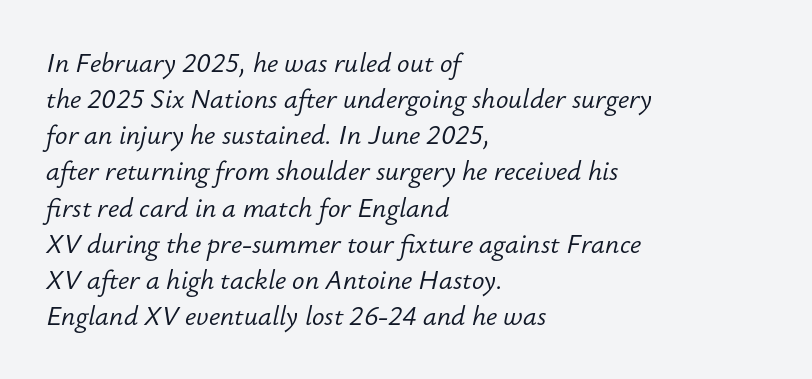
{"italic": "yes", "lean": "right", "slant_degrees": 12, "bold": "no", "underline": "no", "align": "left", "line_spacing": "normal", "line_spacing_ratio": 1.39, "letter_spacing": "normal", "letter_spacing_em": 0.0, "glyph_px": 26}
